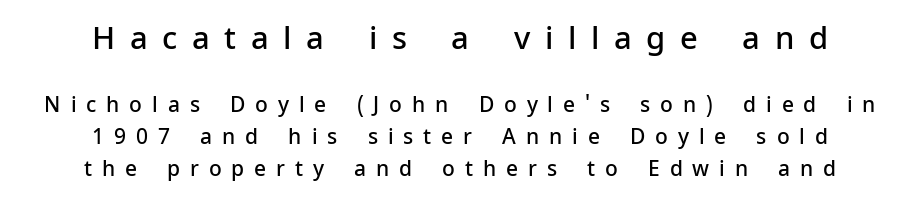
The image shows 31 px semibold sans-serif type, upright; set centered, normal line spacing (1.54x), unusually wide letter spacing (+0.47 em), not underlined; the first (top) block is 1.48x larger; low stroke contrast and a medium x-height.
